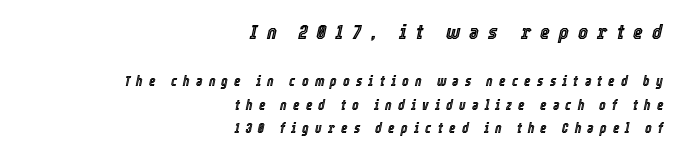
The image shows 21 px text type, italic (leaning right); set right-aligned, normal line spacing (1.68x), unusually wide letter spacing (+0.44 em), not underlined; the first (top) block is 1.5x larger.
